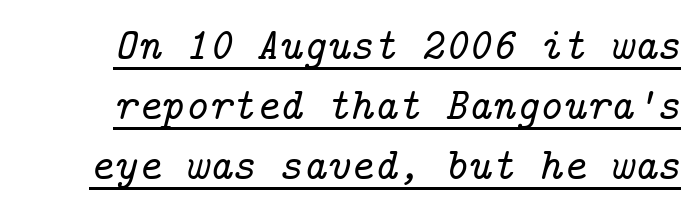
The image shows 45 px serif type, italic (leaning right); set normal line spacing (1.33x), normal letter spacing, underlined; low stroke contrast and a medium x-height.
